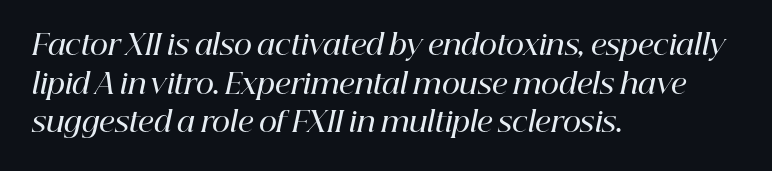
{"serif": "yes", "italic": "yes", "lean": "right", "slant_degrees": 12, "bold": "semi", "weight": "semibold", "width": "normal", "stroke_contrast": "high", "x_height": "medium", "monospaced": "no", "underline": "no", "align": "left", "line_spacing": "normal", "line_spacing_ratio": 1.38, "letter_spacing": "normal", "letter_spacing_em": 0.0, "glyph_px": 28}
